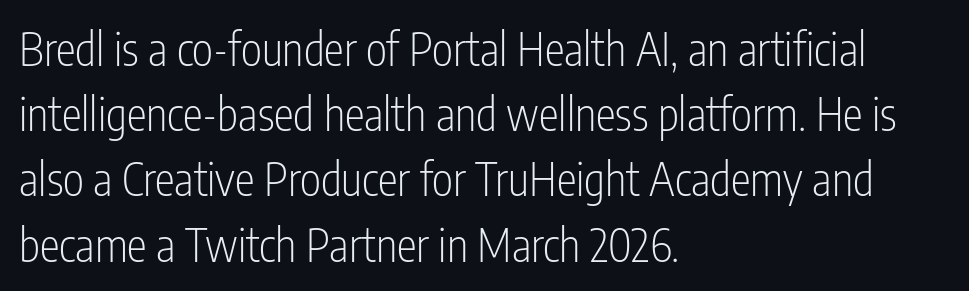
The lines in this sample share a left origin and differ only in where they stop. Quick note: not italic, upright. Is this a fixed-width face? No — the glyphs have proportional, varying widths. These lines are composed in type without serifs.
